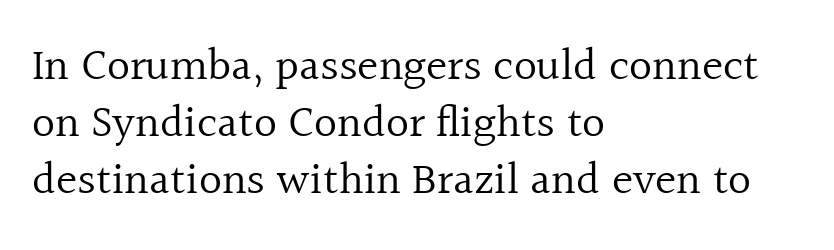
Q: Is the text bold? A: No.
Q: Is the text italic (slanted)? A: No, it is upright.
Q: Is the typeface a serif or a sans-serif typeface? A: Serif.
Q: Is the text underlined? A: No.
Q: How is the paragraph aligned? A: Left-aligned.
Q: Is the spacing between letters normal or unusually wide? A: Normal.
Q: Is the spacing between lines tight, normal or loose? A: Normal.
Q: Width (condensed, normal, or wide)? A: Normal.
Q: x-height? A: Medium.
Q: Monospaced? A: No.
